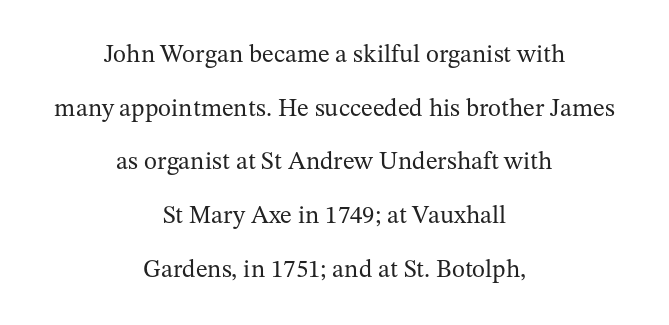
Q: Is the text bold? A: No.
Q: Is the text italic (slanted)? A: No, it is upright.
Q: Is the text underlined? A: No.
Q: How is the paragraph aligned? A: Centered.
Q: Is the spacing between letters normal or unusually wide? A: Normal.
Q: Is the spacing between lines tight, normal or loose? A: Loose.
